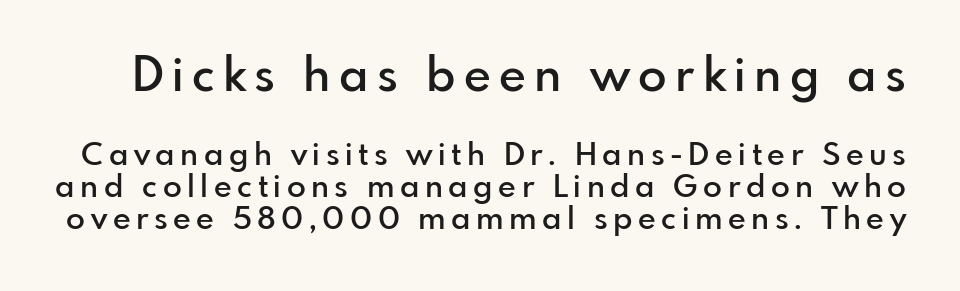
Q: Is the text bold? A: Semi-bold.
Q: Is the text italic (slanted)? A: No, it is upright.
Q: Is the typeface a serif or a sans-serif typeface? A: Sans-serif.
Q: Is the text underlined? A: No.
Q: Is the spacing between lines tight, normal or loose? A: Tight.
Q: Which block of text is set in a larger size, the first (top) or the second (bottom)? A: The first (top) one.
Q: Width (condensed, normal, or wide)? A: Normal.
Q: Stroke contrast? A: Low.
Q: x-height? A: Small.
Q: Monospaced? A: No.
